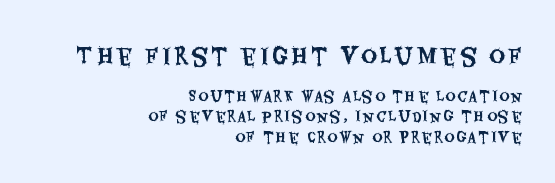
{"italic": "no", "underline": "no", "align": "right", "line_spacing": "normal", "line_spacing_ratio": 1.44, "larger_block": "first", "size_ratio": 1.57, "glyph_px": 22}
